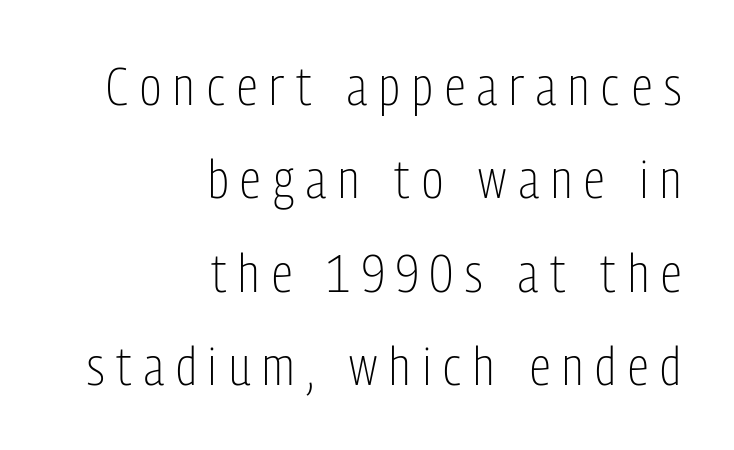
{"serif": "no", "italic": "no", "bold": "no", "weight": "light", "width": "condensed", "stroke_contrast": "low", "x_height": "medium", "monospaced": "no", "underline": "no", "align": "right", "line_spacing_ratio": 1.76, "letter_spacing": "wide", "letter_spacing_em": 0.23, "glyph_px": 53}
